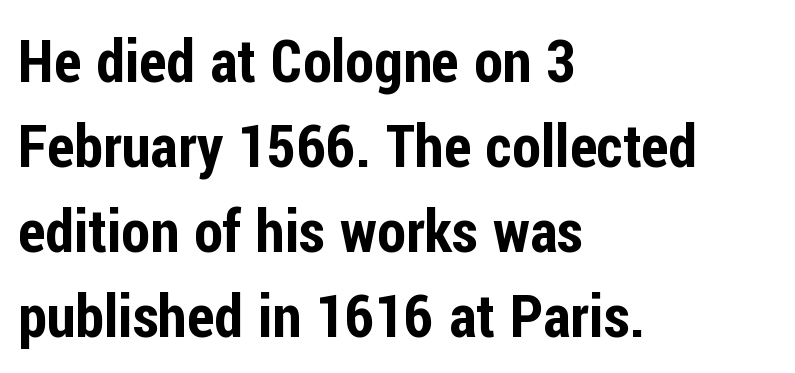
Q: Is the text italic (slanted)? A: No, it is upright.
Q: Is the typeface a serif or a sans-serif typeface? A: Sans-serif.
Q: Is the text underlined? A: No.
Q: How is the paragraph aligned? A: Left-aligned.
Q: Is the spacing between letters normal or unusually wide? A: Normal.
Q: Is the spacing between lines tight, normal or loose? A: Normal.
Q: Width (condensed, normal, or wide)? A: Condensed.
Q: Stroke contrast? A: Low.
Q: x-height? A: Medium.
Q: Monospaced? A: No.
